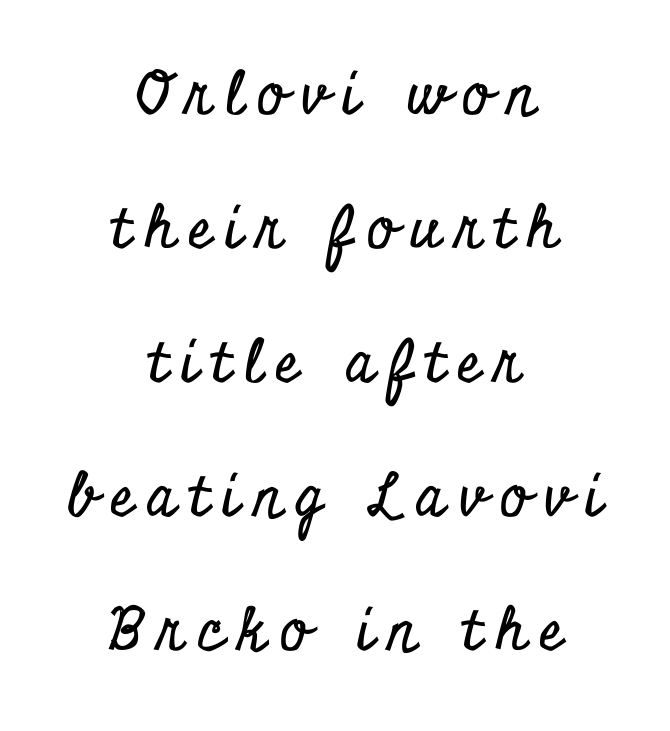
{"serif": "yes", "width": "condensed", "stroke_contrast": "low", "x_height": "small", "monospaced": "no", "underline": "no", "align": "center", "line_spacing": "loose", "line_spacing_ratio": 2.27, "letter_spacing": "wide", "letter_spacing_em": 0.23, "glyph_px": 59}
